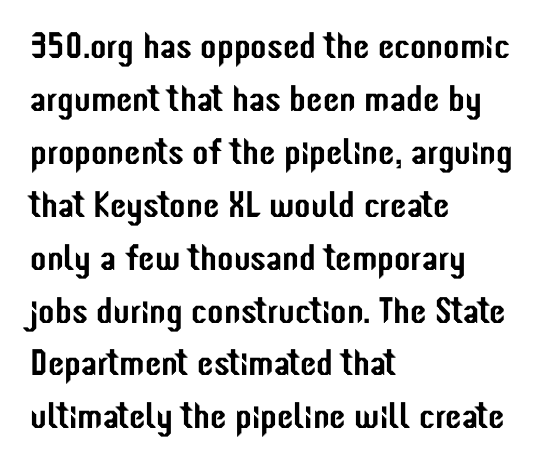
The image shows 37 px condensed sans-serif type, upright; set left-aligned, normal line spacing (1.43x), normal letter spacing, not underlined; low stroke contrast and a medium x-height.
